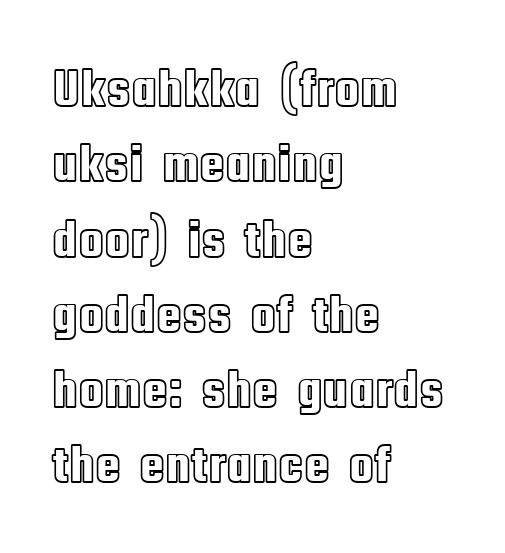
{"italic": "no", "width": "condensed", "x_height": "large", "monospaced": "no", "underline": "no", "align": "left", "line_spacing": "normal", "line_spacing_ratio": 1.42, "letter_spacing": "normal", "letter_spacing_em": 0.0, "glyph_px": 53}
